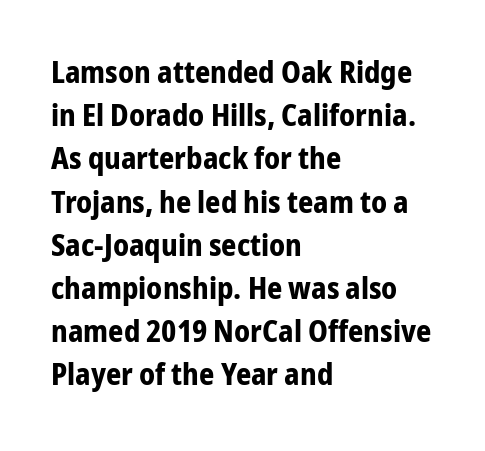
The specimen omits any rule beneath the text block's lines. These lines carry a lot of weight — the face is fully bold. These lines are composed in type without serifs. This sample keeps an unexceptional amount of space between lines. Do the characters align in a grid? No, the font is proportional.
